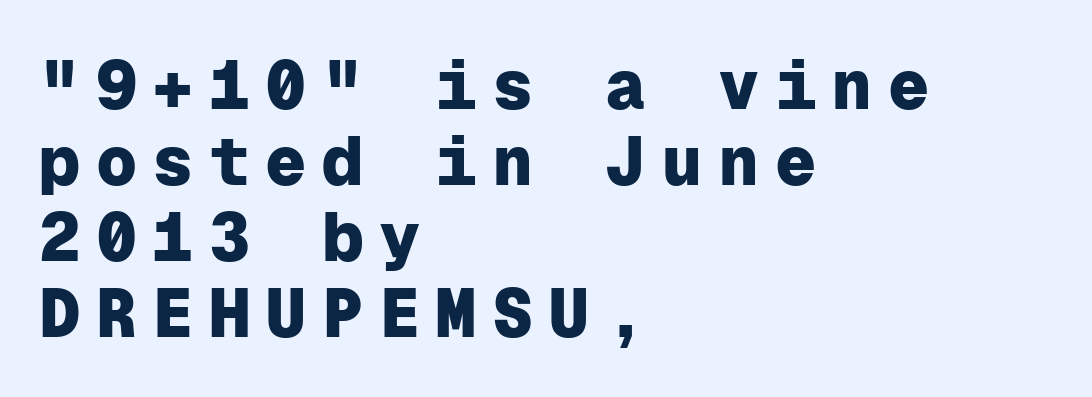
If you measured baseline to baseline, you'd find a short distance. Do the letters lean? They stand straight. Does the copy run flush right? No — it runs flush left. The passage shown is emphatically bold.
